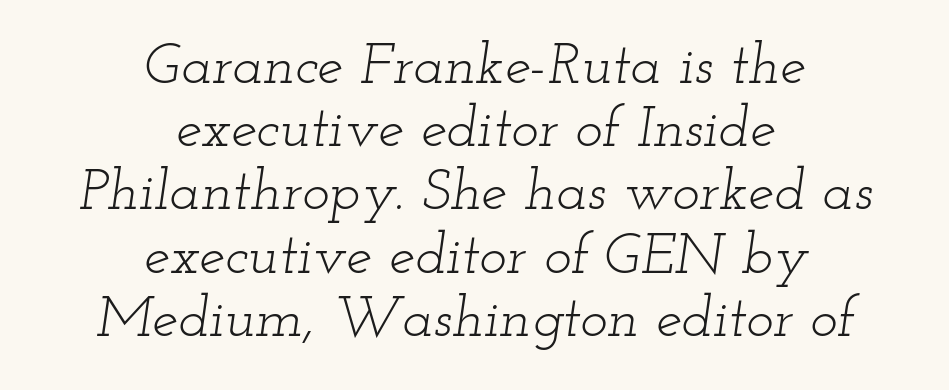
The image shows 58 px light, wide serif type, italic (leaning right); set centered, tight line spacing (1.09x), normal letter spacing, not underlined; low stroke contrast and a small x-height.
